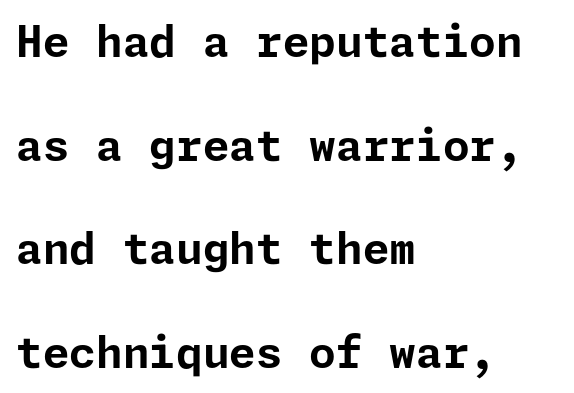
{"serif": "no", "italic": "no", "bold": "yes", "weight": "bold", "width": "normal", "stroke_contrast": "low", "x_height": "medium", "underline": "no", "align": "left", "line_spacing": "loose", "line_spacing_ratio": 2.41, "letter_spacing": "normal", "letter_spacing_em": 0.0, "glyph_px": 43}
